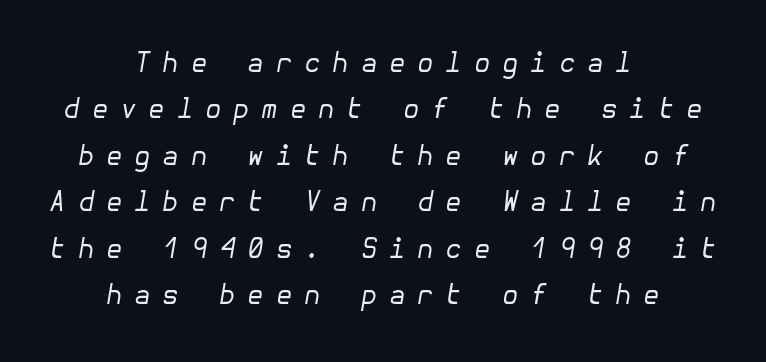
{"italic": "yes", "lean": "right", "slant_degrees": 10, "bold": "no", "underline": "no", "align": "center", "line_spacing_ratio": 1.72, "letter_spacing": "wide", "letter_spacing_em": 0.43, "glyph_px": 27}
